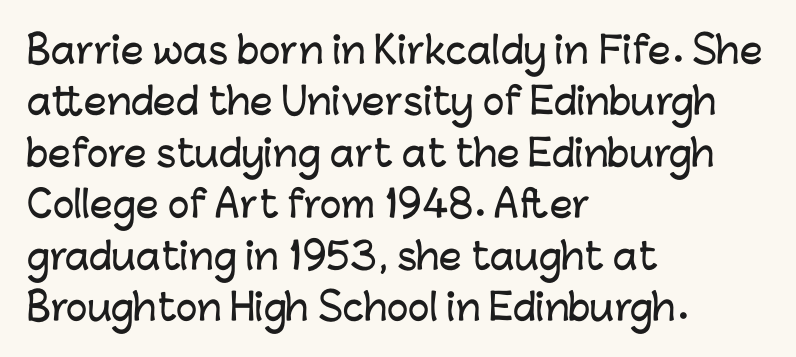
The rag falls on the right side of this text block. Posture: vertical. Beneath every word, the page is bare. You could not count columns in this text — the font is proportionally spaced. Honestly, the letter spacing is just normal — you wouldn't notice it. Type style note: lacks serifs.
